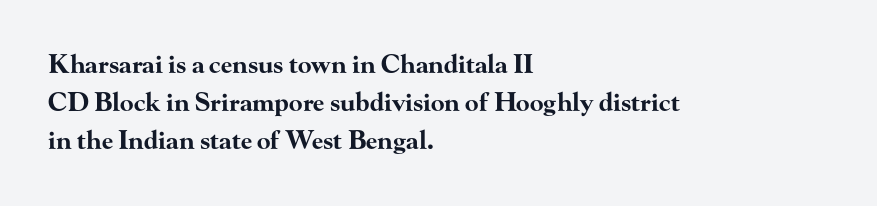
Lines of text with bare space underneath. Quick note: interline space is typical. The line texture is even and compact thanks to regular tracking. The letters stand straight up with perfectly vertical stems. I'd describe the lettering as bold — thick and assertive.
